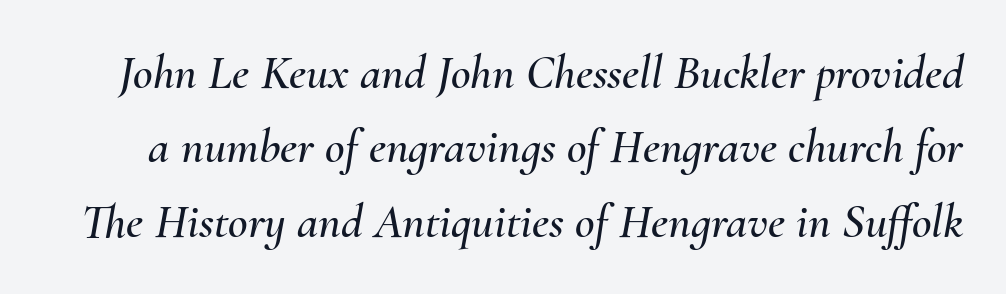
The image shows 48 px text type, italic (leaning right); set normal line spacing (1.55x), normal letter spacing, not underlined; medium stroke contrast and a small x-height.
